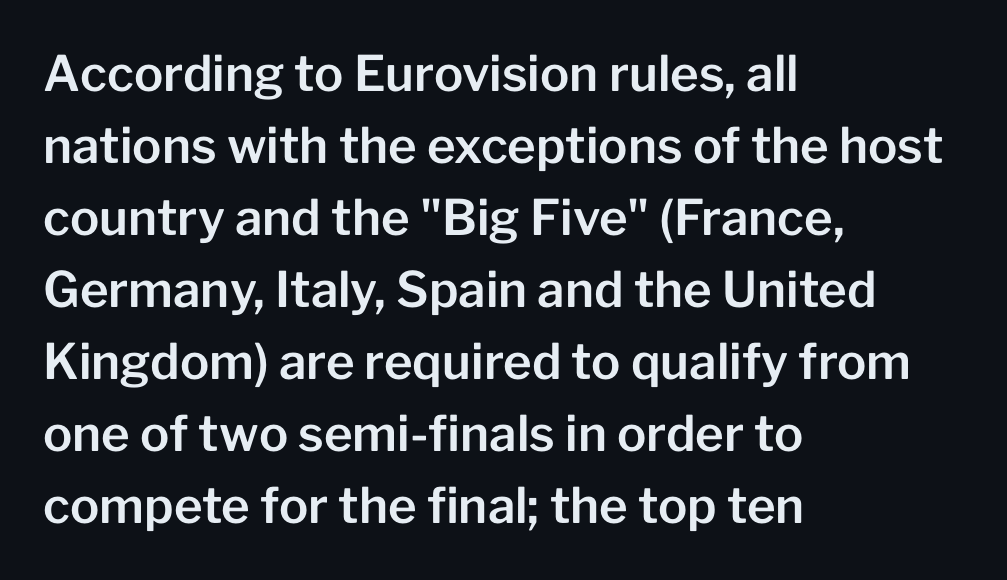
Q: Is the text italic (slanted)? A: No, it is upright.
Q: Is the typeface a serif or a sans-serif typeface? A: Sans-serif.
Q: Is the text underlined? A: No.
Q: How is the paragraph aligned? A: Left-aligned.
Q: Is the spacing between letters normal or unusually wide? A: Normal.
Q: Is the spacing between lines tight, normal or loose? A: Normal.
Q: Width (condensed, normal, or wide)? A: Normal.
Q: Stroke contrast? A: Low.
Q: x-height? A: Medium.
Q: Monospaced? A: No.
